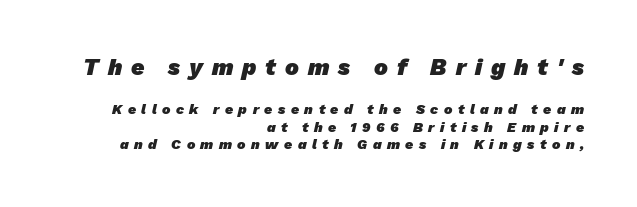
Q: Is the text bold? A: Yes.
Q: Is the text underlined? A: No.
Q: How is the paragraph aligned? A: Right-aligned.
Q: Is the spacing between letters normal or unusually wide? A: Unusually wide.
Q: Is the spacing between lines tight, normal or loose? A: Normal.
Q: Which block of text is set in a larger size, the first (top) or the second (bottom)? A: The first (top) one.
